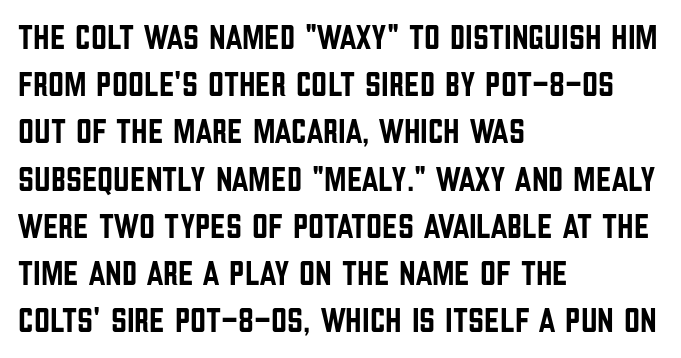
{"serif": "no", "italic": "no", "width": "condensed", "stroke_contrast": "low", "x_height": "large", "monospaced": "no", "underline": "no", "align": "left", "line_spacing": "normal", "line_spacing_ratio": 1.35, "letter_spacing": "normal", "letter_spacing_em": 0.0, "glyph_px": 35}
